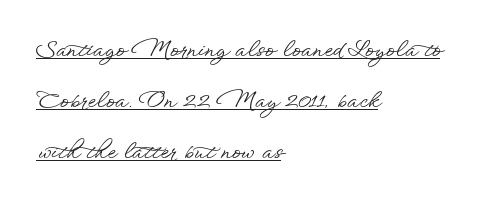
{"underline": "yes", "align": "left", "line_spacing": "loose", "line_spacing_ratio": 2.44, "letter_spacing": "normal", "letter_spacing_em": 0.0, "glyph_px": 21}
